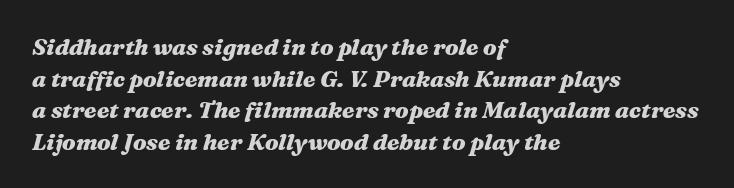
Q: Is the text bold? A: Yes.
Q: Is the text italic (slanted)? A: Yes, it leans right by about 16 degrees.
Q: Is the text underlined? A: No.
Q: How is the paragraph aligned? A: Left-aligned.
Q: Is the spacing between letters normal or unusually wide? A: Normal.
Q: Is the spacing between lines tight, normal or loose? A: Normal.
